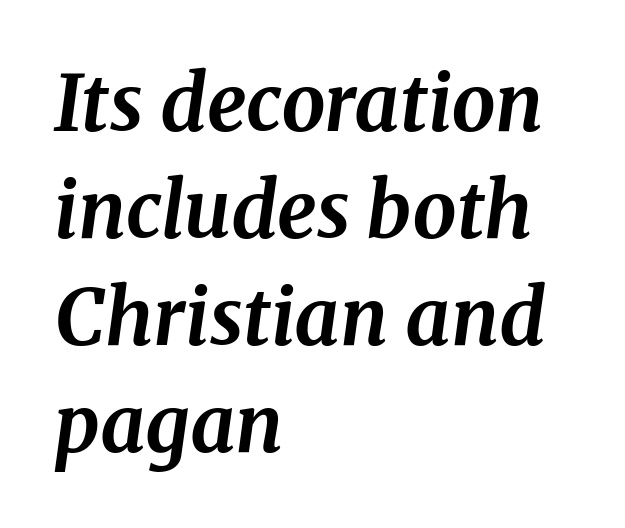
The image shows 78 px bold serif type, italic (leaning right); set left-aligned, normal line spacing (1.37x), normal letter spacing, not underlined; medium stroke contrast and a medium x-height.
